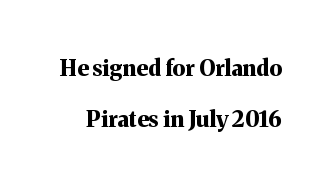
A full-strength bold gives these letters their thick strokes. Vertical spacing — loose. The space directly below the letters is spotless. The font's upright variant was chosen for this text. The line texture is even and compact thanks to regular tracking.
